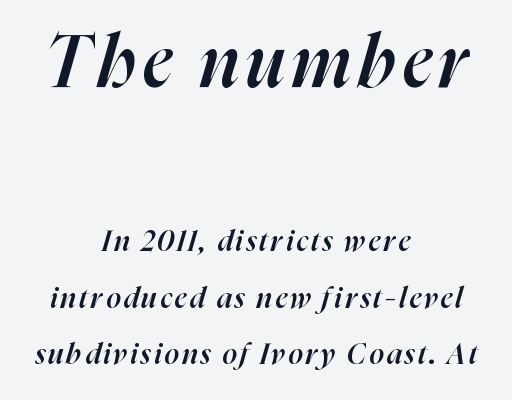
The block of text is sparse from top to bottom, with ample space between rows. A typesetter would call this proportional, since set widths differ per character. Lines of text with bare space underneath. The font is running at a semibold setting, under full bold.
